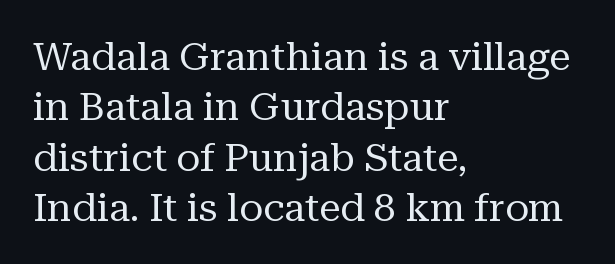
Every stem runs plumb, perpendicular to the baseline. These lines are rendered in a variable-pitch font. Observe the ordinary spacing: letters are neighbours, not strangers. Typeset ragged right — the left edge is the straight one. Yep, those are serifs on the letters. The typesetting does not lean heavy: it is not bold.
